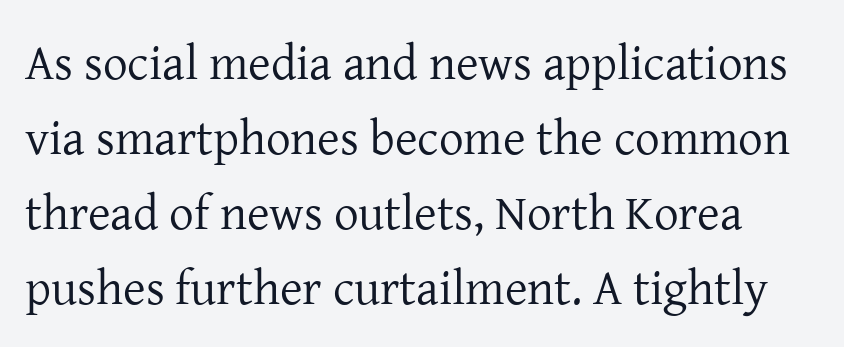
The image shows 49 px regular-weight serif type, upright; set normal line spacing (1.53x), normal letter spacing, not underlined; low stroke contrast and a medium x-height.
